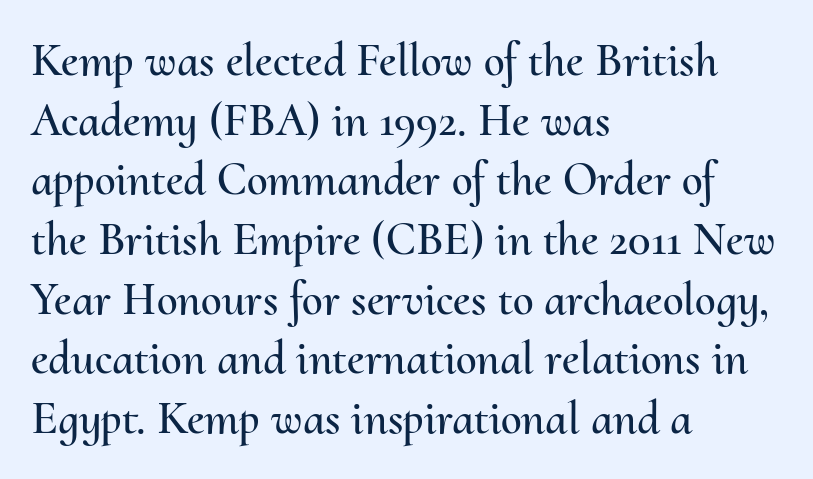
{"italic": "no", "width": "normal", "stroke_contrast": "medium", "x_height": "small", "monospaced": "no", "underline": "no", "align": "left", "line_spacing": "normal", "line_spacing_ratio": 1.27, "letter_spacing": "normal", "letter_spacing_em": 0.0, "glyph_px": 47}
